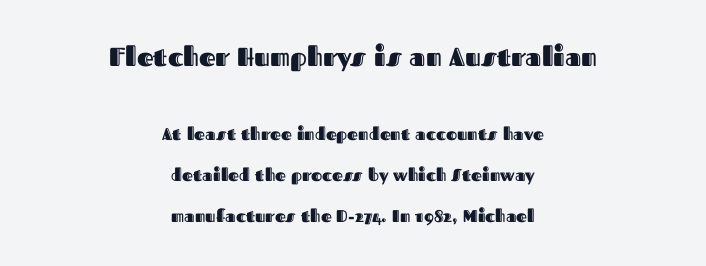
The image shows 26 px text type, upright; set centered, loose line spacing (2.4x), normal letter spacing, not underlined; the first (top) block is 1.53x larger.
